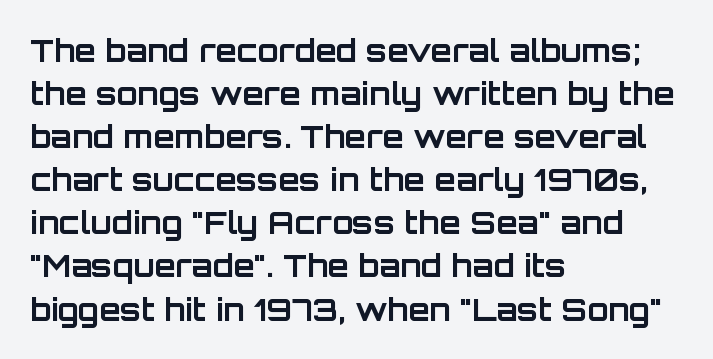
The image shows 31 px bold sans-serif type, upright; set left-aligned, normal line spacing (1.39x), normal letter spacing, not underlined; low stroke contrast and a large x-height.
